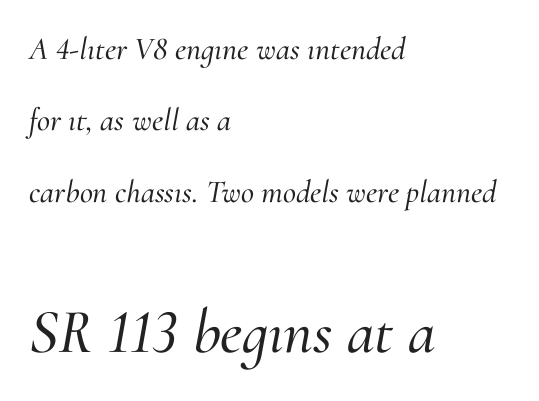
Q: Is the text italic (slanted)? A: Yes, it leans right by about 10 degrees.
Q: Is the typeface a serif or a sans-serif typeface? A: Serif.
Q: Is the text underlined? A: No.
Q: How is the paragraph aligned? A: Left-aligned.
Q: Is the spacing between letters normal or unusually wide? A: Normal.
Q: Is the spacing between lines tight, normal or loose? A: Loose.
Q: Which block of text is set in a larger size, the first (top) or the second (bottom)? A: The second (bottom) one.
Q: Width (condensed, normal, or wide)? A: Normal.
Q: Stroke contrast? A: Medium.
Q: x-height? A: Small.
Q: Monospaced? A: No.
